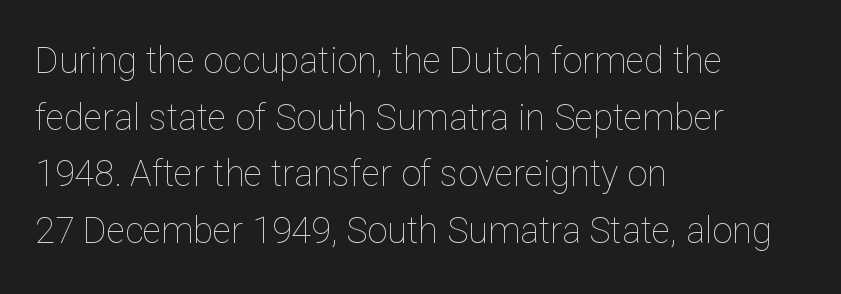
The characters are drawn with everyday or finer stroke widths. In terms of letterspacing, this is plain default setting. Nobody drew a line under any word here. This sample keeps an unexceptional amount of space between lines. Style check: upright.
